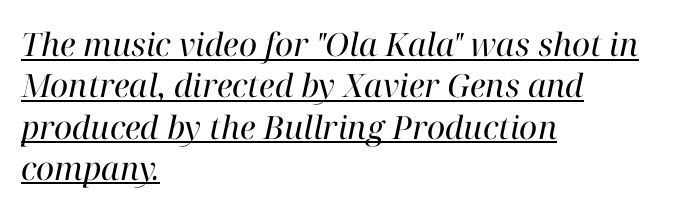
The face looks like a standard text weight, possibly lighter. There is no visible air inserted between adjacent glyphs. Whoever set this chose a conventional vertical rhythm. The face used here has a pronounced slope to its letters. Students, observe the line beneath the letters — that is underlining.
